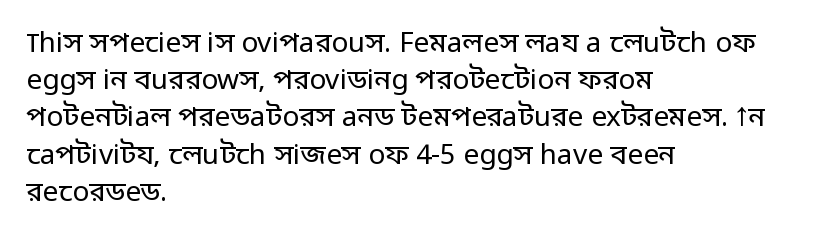
Descender tails drop into unmarked territory. Check where the strokes stop: nothing finishes them off — pure sans. Think of a printed novel: that variable character pitch is what you see here. The typography opts for an upright posture over an oblique one.
